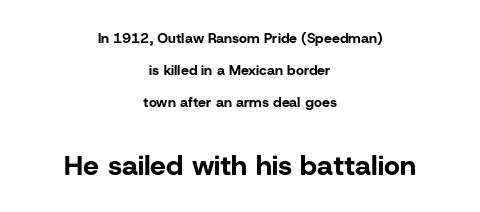
The image shows 28 px bold sans-serif type, upright; set centered, loose line spacing (2.29x), normal letter spacing, not underlined; the second (bottom) block is 2.0x larger; low stroke contrast and a medium x-height.
